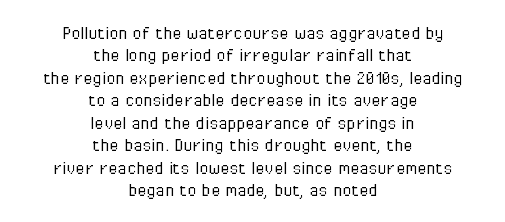
{"italic": "no", "bold": "no", "underline": "no", "align": "center", "line_spacing": "tight", "line_spacing_ratio": 1.07, "letter_spacing": "normal", "letter_spacing_em": 0.0, "glyph_px": 21}
